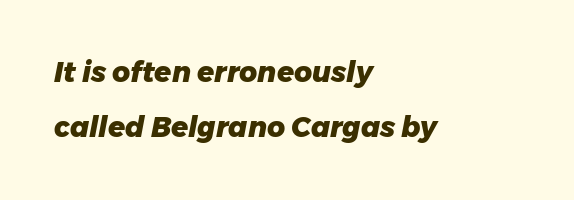
The image shows 28 px heavy type, italic (leaning right); set left-aligned, loose line spacing (1.97x), normal letter spacing, not underlined; low stroke contrast and a medium x-height.
